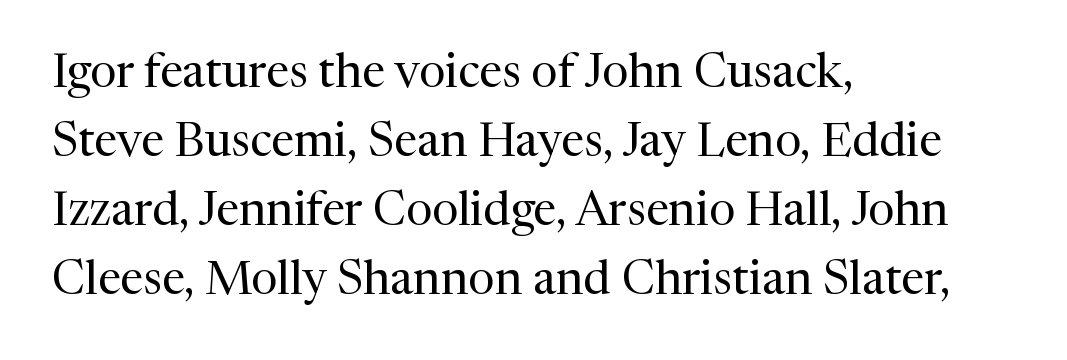
{"serif": "yes", "italic": "no", "bold": "no", "weight": "regular", "width": "normal", "stroke_contrast": "medium", "x_height": "medium", "monospaced": "no", "underline": "no", "align": "left", "line_spacing": "normal", "line_spacing_ratio": 1.47, "letter_spacing": "normal", "letter_spacing_em": 0.0, "glyph_px": 47}
